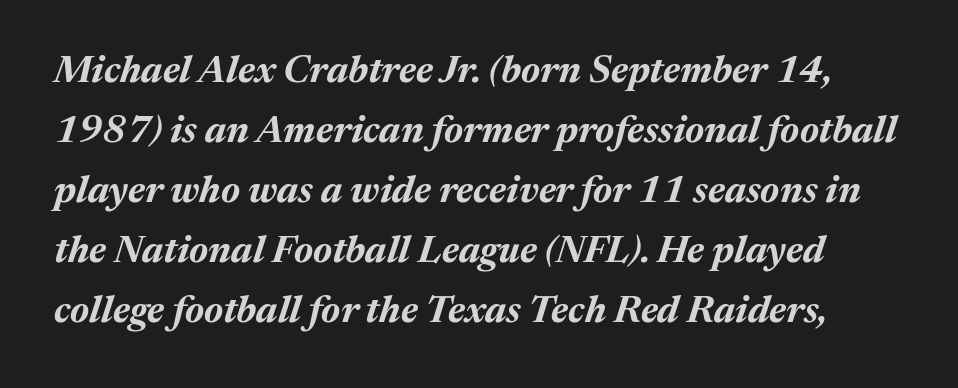
Words float on clear page, feet unadorned. Each letter keeps its own natural width here, so spacing adapts to shape. The passage shown has conventional tracking throughout. Heft: maximum for text — a bold. Compared with ordinary roman type, these characters are visibly tilted. Whoever set this chose a conventional vertical rhythm.
